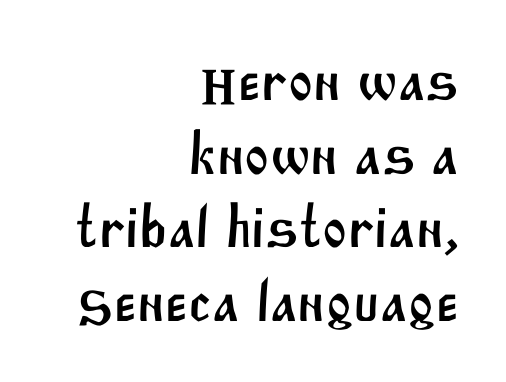
The setting favours the right margin, as signatures and pull-quotes sometimes do. Reading down the column, the eye jumps a familiar distance to each next line. Look at the tracking — it's just the regular setting, nothing added. The space directly below the letters is spotless.
